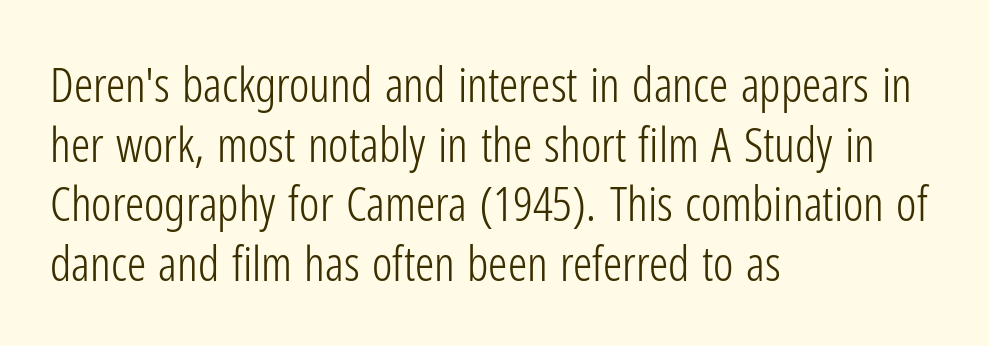
{"serif": "no", "italic": "no", "bold": "no", "weight": "light", "width": "condensed", "stroke_contrast": "low", "x_height": "medium", "monospaced": "no", "underline": "no", "align": "left", "line_spacing_ratio": 1.24, "letter_spacing": "normal", "letter_spacing_em": 0.0, "glyph_px": 48}
